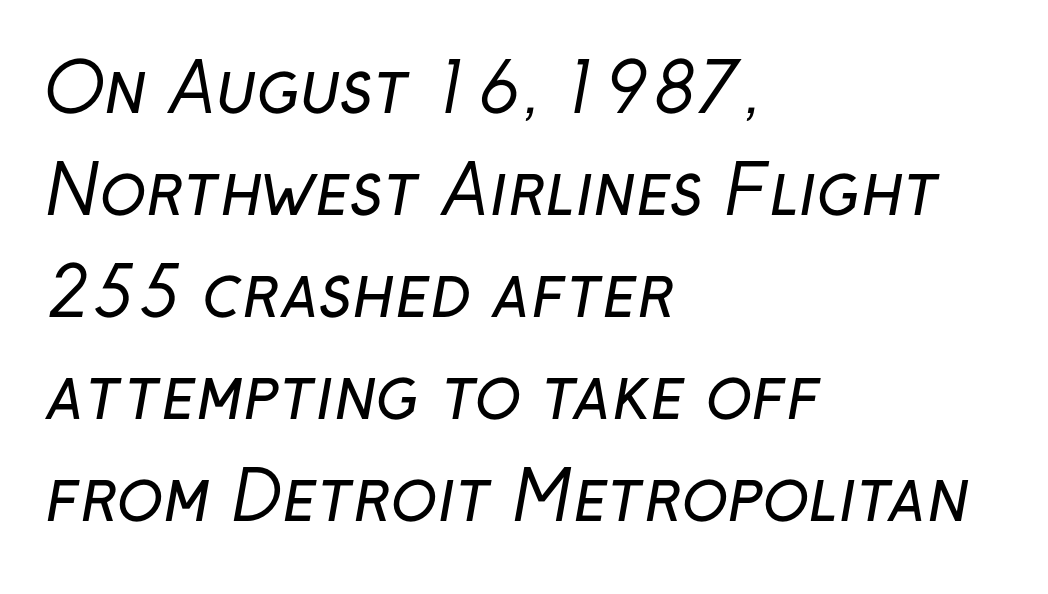
The image shows 68 px regular-weight sans-serif type; set left-aligned, normal line spacing (1.5x), normal letter spacing, not underlined; low stroke contrast and a medium x-height.
